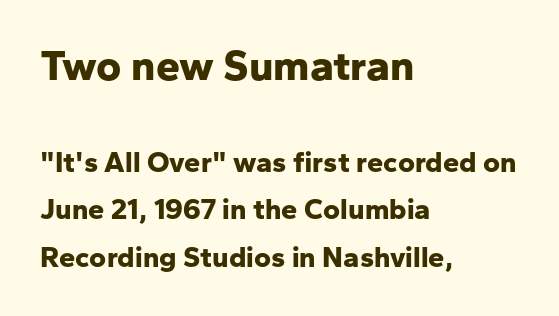
{"serif": "no", "italic": "no", "bold": "yes", "weight": "bold", "width": "normal", "stroke_contrast": "low", "x_height": "medium", "monospaced": "no", "underline": "no", "align": "left", "line_spacing": "normal", "line_spacing_ratio": 1.64, "letter_spacing": "normal", "letter_spacing_em": 0.0, "larger_block": "first", "size_ratio": 1.48, "glyph_px": 43}
